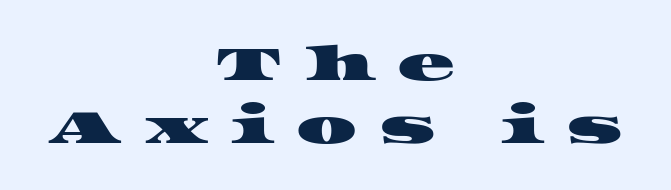
The image shows 48 px wide serif type; set centered, normal line spacing (1.31x), unusually wide letter spacing (+0.46 em), not underlined; high stroke contrast and a large x-height.
